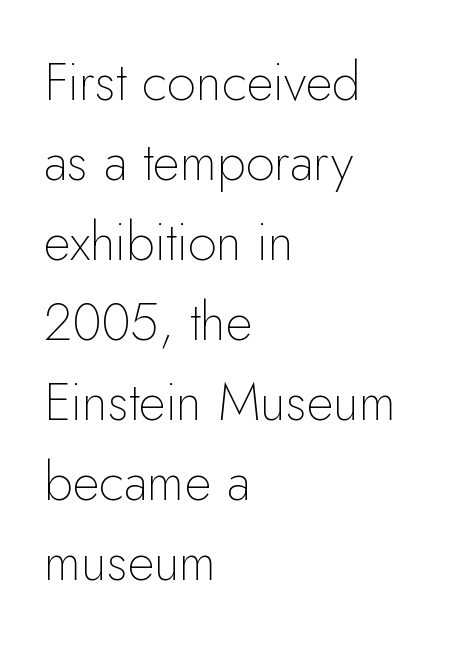
Q: Is the text bold? A: No.
Q: Is the text italic (slanted)? A: No, it is upright.
Q: Is the typeface a serif or a sans-serif typeface? A: Sans-serif.
Q: Is the text underlined? A: No.
Q: How is the paragraph aligned? A: Left-aligned.
Q: Is the spacing between letters normal or unusually wide? A: Normal.
Q: Is the spacing between lines tight, normal or loose? A: Normal.
Q: Width (condensed, normal, or wide)? A: Normal.
Q: Stroke contrast? A: Low.
Q: x-height? A: Small.
Q: Monospaced? A: No.
